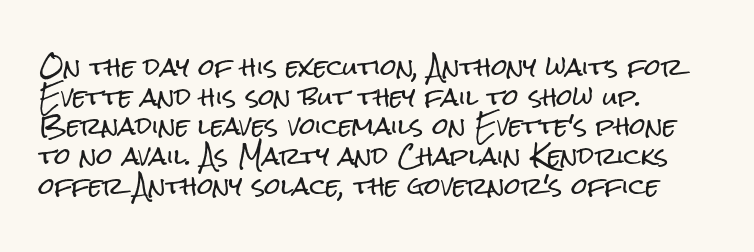
{"italic": "no", "underline": "no", "align": "left", "line_spacing": "normal", "line_spacing_ratio": 1.29, "letter_spacing": "normal", "letter_spacing_em": 0.0, "glyph_px": 23}
